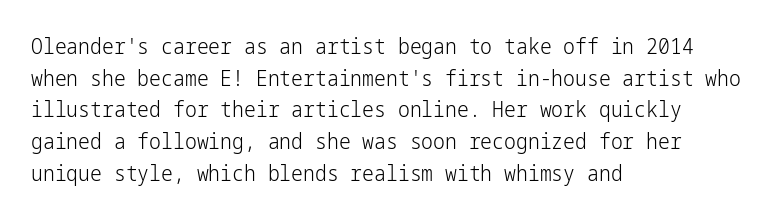
The image shows 21 px text type, upright; set left-aligned, normal line spacing (1.51x), normal letter spacing, not underlined.
